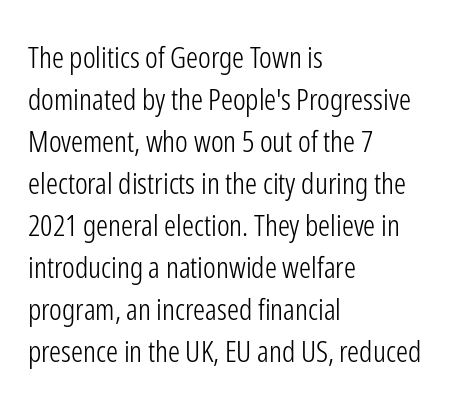
The image shows 30 px light, condensed sans-serif type, upright; set left-aligned, normal line spacing (1.4x), normal letter spacing, not underlined; low stroke contrast and a medium x-height.
